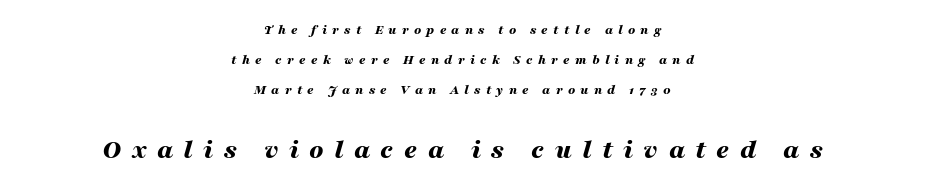
Bare-footed words on every line. Compared with ordinary roman type, these characters are visibly tilted. Each new line begins a long way beneath the previous one. The rendering uses a bold face; every stroke is thick and dark. Whoever set this made the second block the dominant, larger element.
